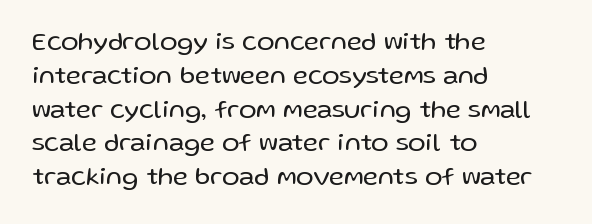
Descenders are the only things crossing below the line. Vertical strokes here are truly vertical. Compared with typical paragraphs, the rows here are spaced about the same. The setting favours the left margin, as ordinary paragraphs usually do.
